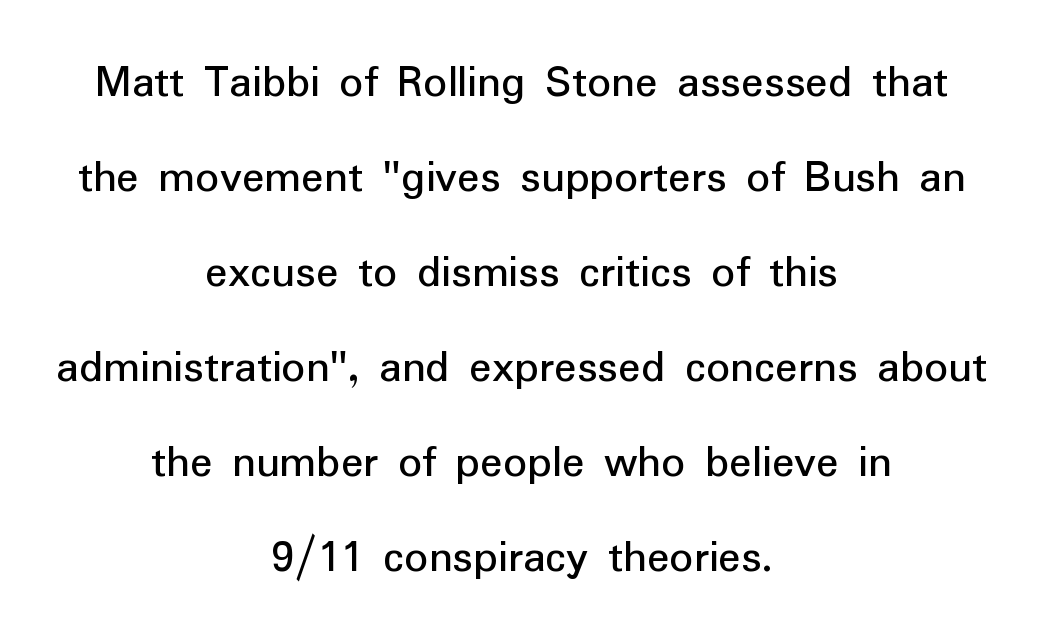
Q: Is the text italic (slanted)? A: No, it is upright.
Q: Is the typeface a serif or a sans-serif typeface? A: Sans-serif.
Q: Is the text underlined? A: No.
Q: How is the paragraph aligned? A: Centered.
Q: Is the spacing between letters normal or unusually wide? A: Normal.
Q: Is the spacing between lines tight, normal or loose? A: Loose.
Q: Width (condensed, normal, or wide)? A: Normal.
Q: Stroke contrast? A: Low.
Q: x-height? A: Medium.
Q: Monospaced? A: No.
